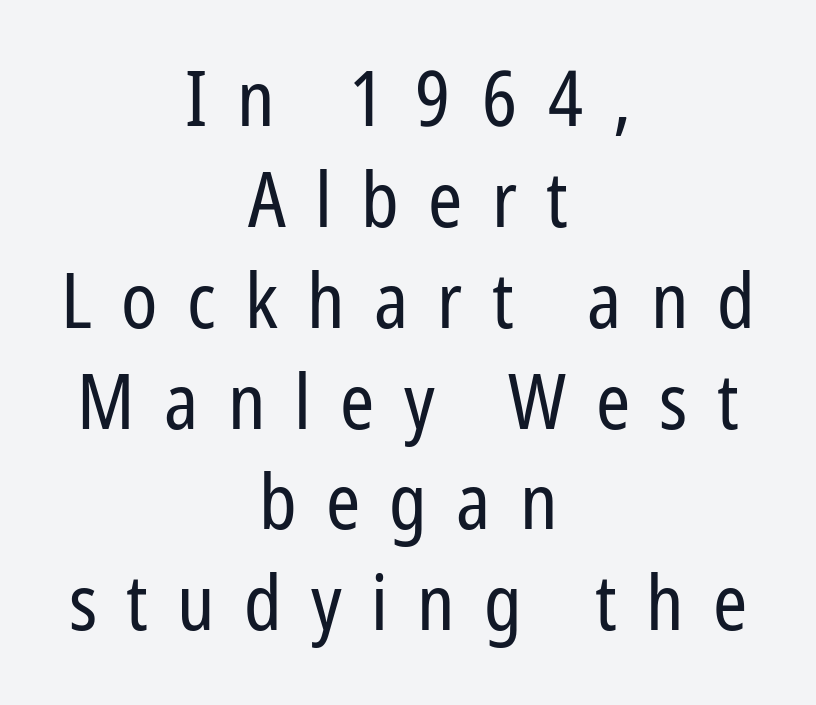
Q: Is the text bold? A: No.
Q: Is the text italic (slanted)? A: No, it is upright.
Q: Is the typeface a serif or a sans-serif typeface? A: Sans-serif.
Q: Is the text underlined? A: No.
Q: How is the paragraph aligned? A: Centered.
Q: Is the spacing between letters normal or unusually wide? A: Unusually wide.
Q: Is the spacing between lines tight, normal or loose? A: Normal.
Q: Width (condensed, normal, or wide)? A: Condensed.
Q: Stroke contrast? A: Low.
Q: x-height? A: Medium.
Q: Monospaced? A: No.
